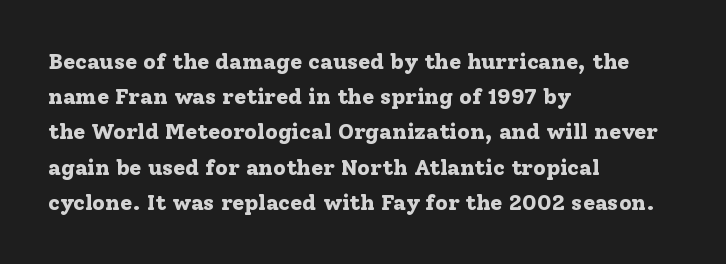
The image shows 22 px bold type, upright; set left-aligned, normal line spacing (1.6x), normal letter spacing, not underlined.
